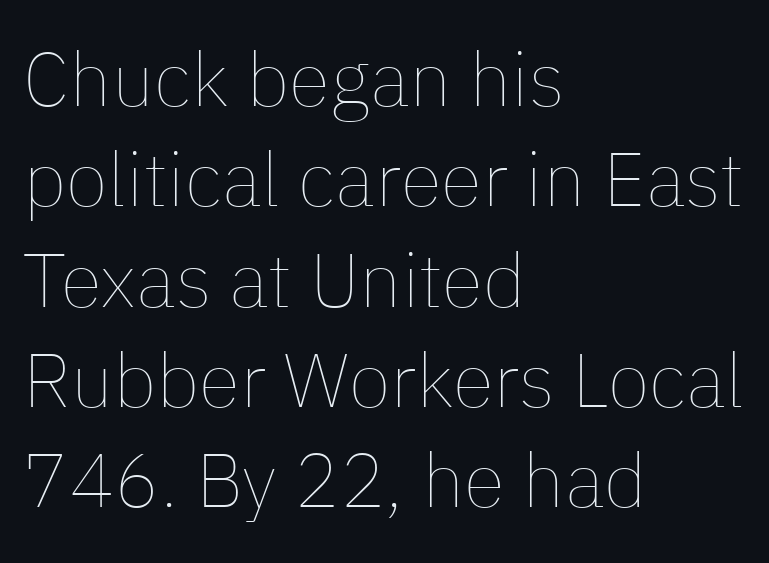
Q: Is the text bold? A: No.
Q: Is the text italic (slanted)? A: No, it is upright.
Q: Is the text underlined? A: No.
Q: How is the paragraph aligned? A: Left-aligned.
Q: Is the spacing between letters normal or unusually wide? A: Normal.
Q: Is the spacing between lines tight, normal or loose? A: Normal.
Q: Width (condensed, normal, or wide)? A: Normal.
Q: Stroke contrast? A: Low.
Q: x-height? A: Medium.
Q: Monospaced? A: No.
